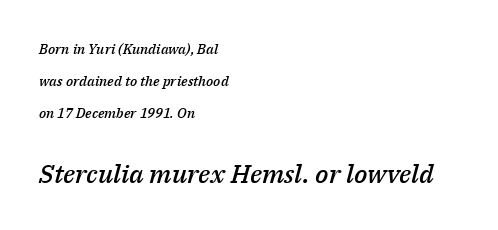
Type without underlining. Typesetter's note: demi weight, one step under bold. The block of text is sparse from top to bottom, with ample space between rows. The more generous point size was reserved for the lower chunk. Line beginnings align vertically; line endings do not. Italic: yes, the glyphs are oblique.
